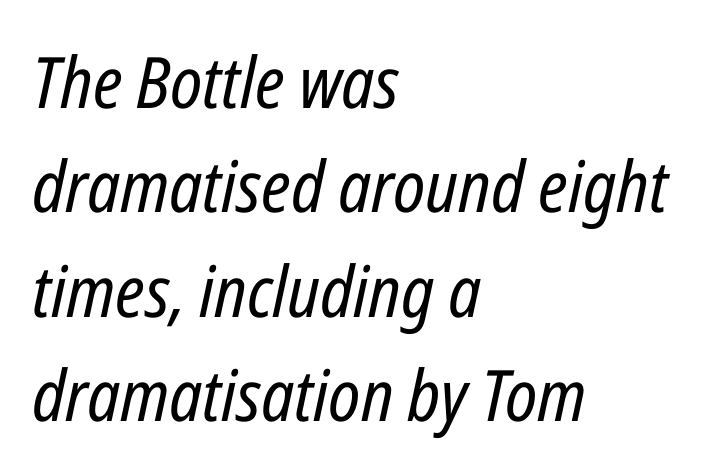
{"italic": "yes", "lean": "right", "slant_degrees": 12, "bold": "no", "weight": "regular", "width": "condensed", "stroke_contrast": "low", "x_height": "medium", "monospaced": "no", "underline": "no", "align": "left", "line_spacing": "normal", "line_spacing_ratio": 1.47, "letter_spacing": "normal", "letter_spacing_em": 0.0, "glyph_px": 71}
